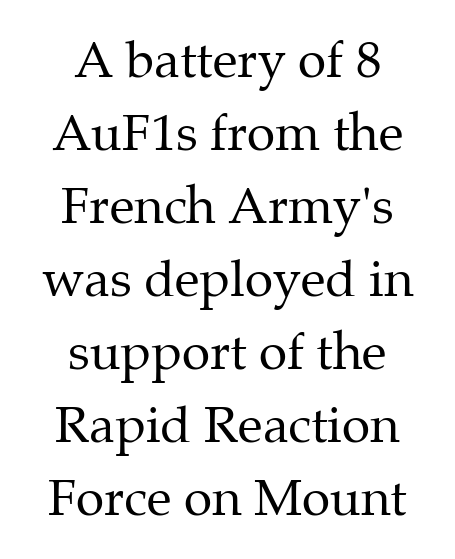
This is not heavy type; no bold has been used. The passage shown stacks its lines at a standard gap. The line texture is even and compact thanks to regular tracking. Nobody drew a line under any word here. Here the designer chose a conventional face with non-uniform glyph widths. Each line is balanced around a shared central axis.
